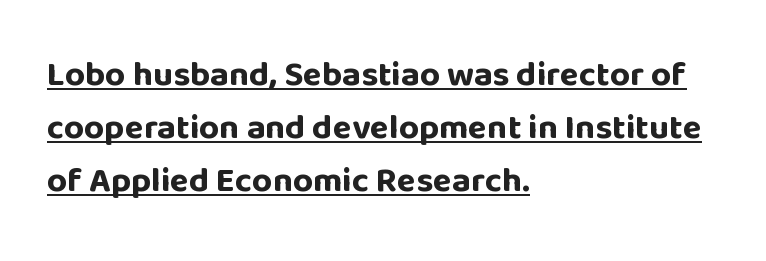
Q: Is the text bold? A: Yes.
Q: Is the text italic (slanted)? A: No, it is upright.
Q: Is the typeface a serif or a sans-serif typeface? A: Sans-serif.
Q: Is the text underlined? A: Yes.
Q: How is the paragraph aligned? A: Left-aligned.
Q: Is the spacing between letters normal or unusually wide? A: Normal.
Q: Is the spacing between lines tight, normal or loose? A: Normal.
Q: Width (condensed, normal, or wide)? A: Normal.
Q: Stroke contrast? A: Low.
Q: x-height? A: Large.
Q: Monospaced? A: No.
